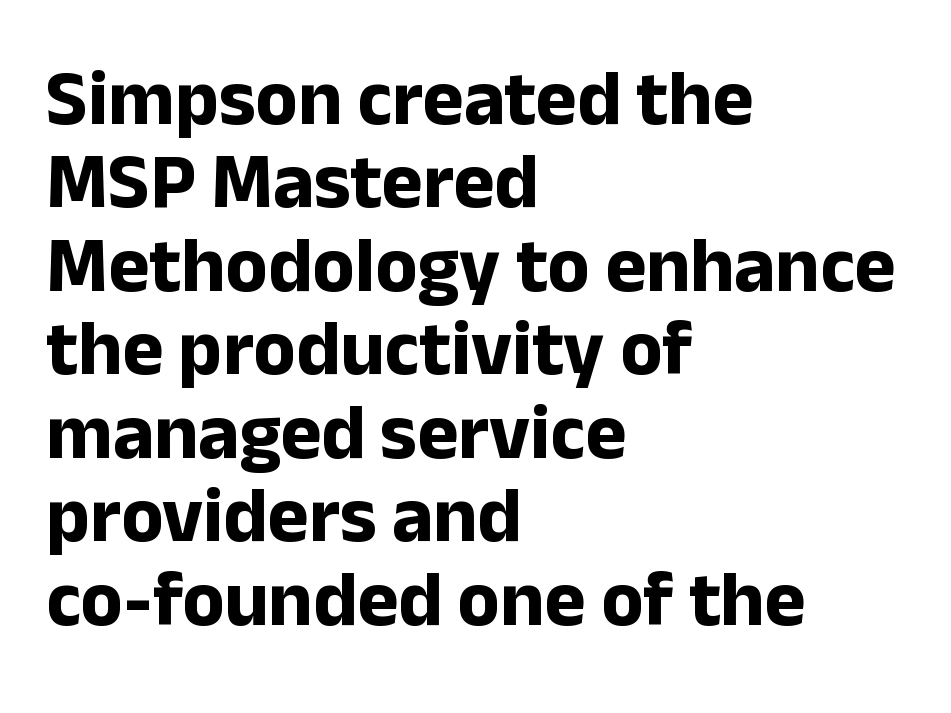
You could call the tracking neutral — neither tight nor loose. You can tell from the bare stems that sans-serif type was used. A clean baseline with only descenders dipping below it. Character widths vary here, with narrow letters taking less room than wide ones.
